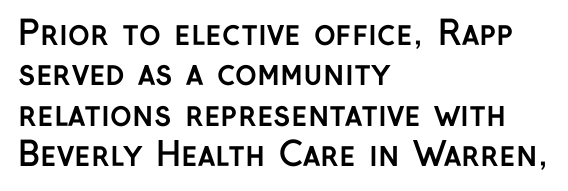
A bare baseline throughout the passage. Alignment: flush left. A typesetter would label this face a sans. Words appear dense and cohesive because spacing is normal. Think of a printed novel: that variable character pitch is what you see here.
